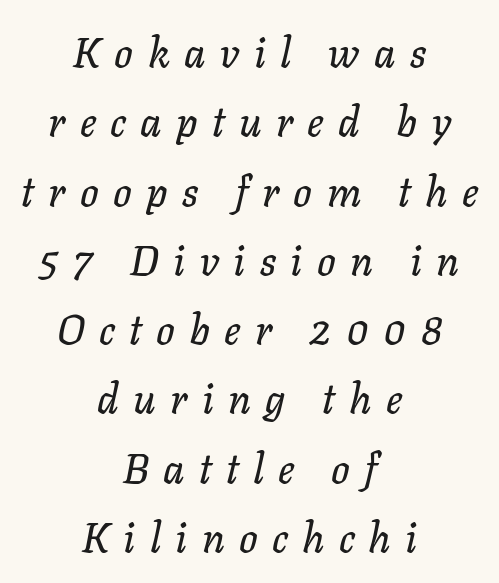
Q: Is the text italic (slanted)? A: Yes, it leans right by about 11 degrees.
Q: Is the text underlined? A: No.
Q: How is the paragraph aligned? A: Centered.
Q: Is the spacing between letters normal or unusually wide? A: Unusually wide.
Q: Is the spacing between lines tight, normal or loose? A: Normal.
Q: Width (condensed, normal, or wide)? A: Normal.
Q: Stroke contrast? A: Low.
Q: x-height? A: Medium.
Q: Monospaced? A: No.
